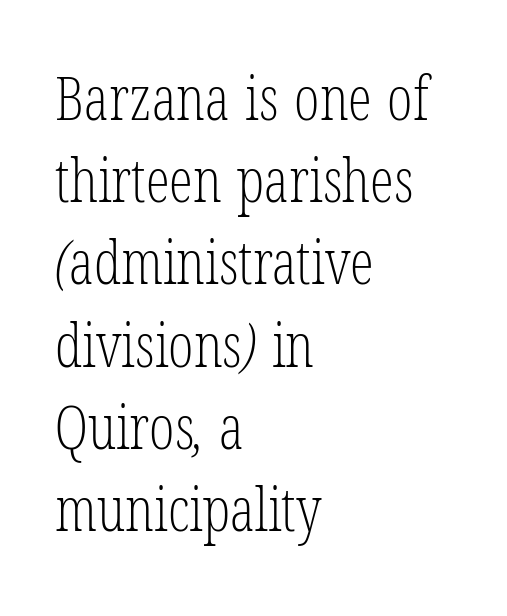
The image shows 60 px light, condensed serif type; set left-aligned, normal line spacing (1.37x), normal letter spacing, not underlined; low stroke contrast and a medium x-height.
